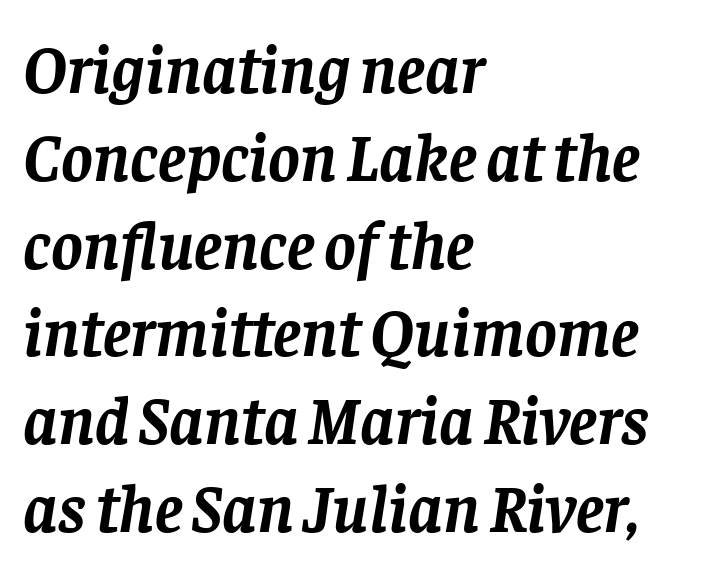
In terms of letterform style, serifs are clearly present. The passage is arranged the way most books set body copy — flush left. The letters advance in unequal steps, a hallmark of proportional type. Every letter is thick-stroked: bold, no question. The letters sit at their default tracking, neither squeezed nor spread.
